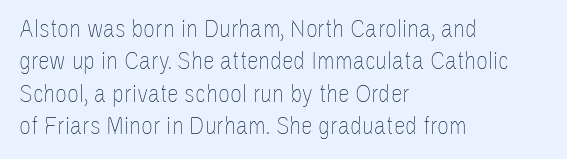
Q: Is the text bold? A: No.
Q: Is the text italic (slanted)? A: No, it is upright.
Q: Is the text underlined? A: No.
Q: How is the paragraph aligned? A: Left-aligned.
Q: Is the spacing between letters normal or unusually wide? A: Normal.
Q: Is the spacing between lines tight, normal or loose? A: Normal.
